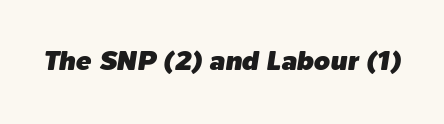
A clean baseline with only descenders dipping below it. Letter spacing: default. The specimen reads as italic at a glance.
